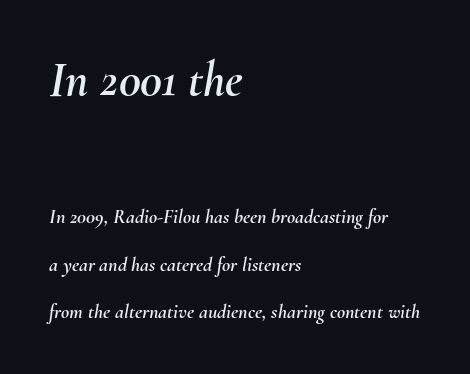
The image shows 49 px text type, italic (leaning right); set left-aligned, loose line spacing (2.37x), normal letter spacing, not underlined; the first (top) block is 2.45x larger; medium stroke contrast and a small x-height.
